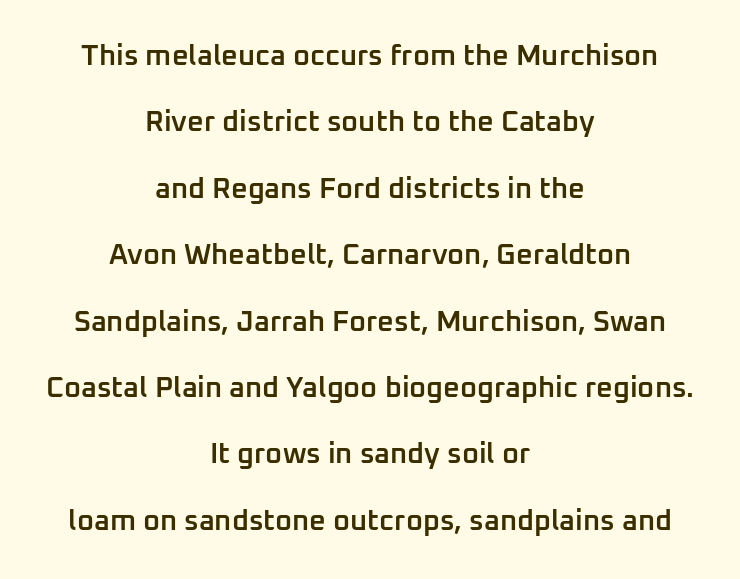
{"serif": "no", "italic": "no", "bold": "semi", "weight": "semibold", "width": "normal", "stroke_contrast": "low", "x_height": "medium", "monospaced": "no", "underline": "no", "align": "center", "line_spacing": "loose", "line_spacing_ratio": 2.29, "letter_spacing": "normal", "letter_spacing_em": 0.0, "glyph_px": 29}
